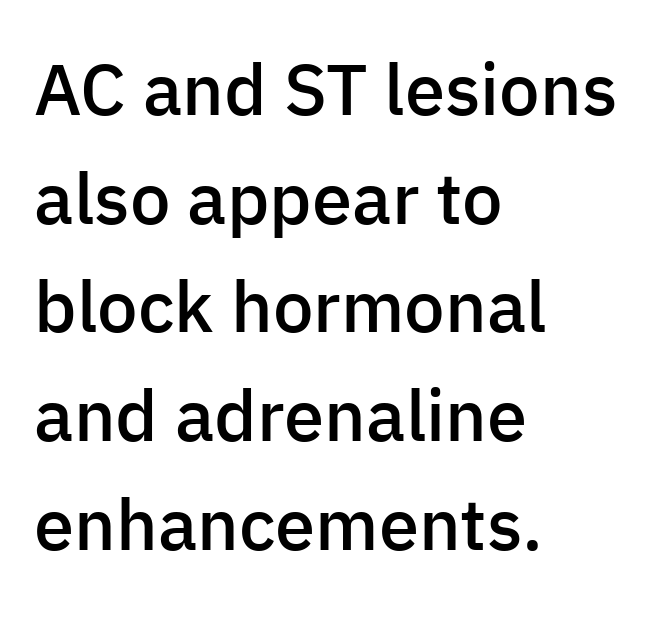
Letters rest on an invisible, unmarked baseline. This sample uses plain, unmodified letter spacing. Is this a sans? Yes — the strokes have no serifs. Teacher's note: observe the even left margin — that is flush-left alignment.
